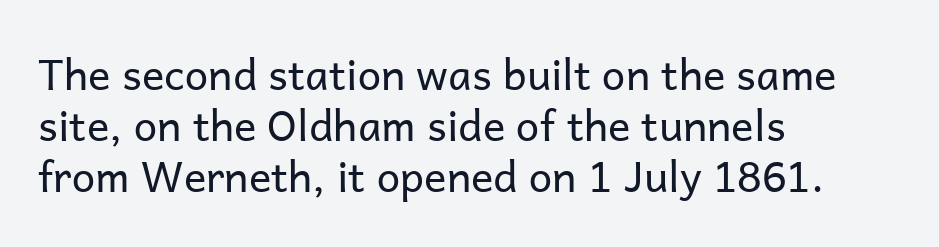
Q: Is the text bold? A: No.
Q: Is the text italic (slanted)? A: No, it is upright.
Q: Is the typeface a serif or a sans-serif typeface? A: Sans-serif.
Q: Is the text underlined? A: No.
Q: How is the paragraph aligned? A: Left-aligned.
Q: Is the spacing between letters normal or unusually wide? A: Normal.
Q: Width (condensed, normal, or wide)? A: Normal.
Q: Stroke contrast? A: Low.
Q: x-height? A: Medium.
Q: Monospaced? A: No.
